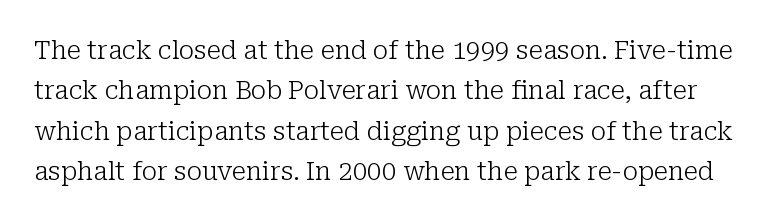
The image shows 26 px text type, upright; set normal line spacing (1.55x), normal letter spacing, not underlined.
